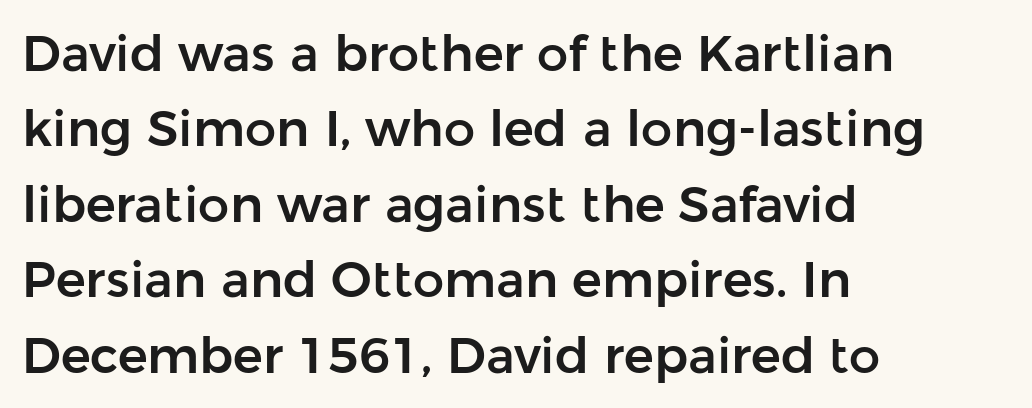
Q: Is the text italic (slanted)? A: No, it is upright.
Q: Is the typeface a serif or a sans-serif typeface? A: Sans-serif.
Q: Is the text underlined? A: No.
Q: How is the paragraph aligned? A: Left-aligned.
Q: Is the spacing between letters normal or unusually wide? A: Normal.
Q: Is the spacing between lines tight, normal or loose? A: Normal.
Q: Width (condensed, normal, or wide)? A: Normal.
Q: Stroke contrast? A: Low.
Q: x-height? A: Medium.
Q: Monospaced? A: No.
